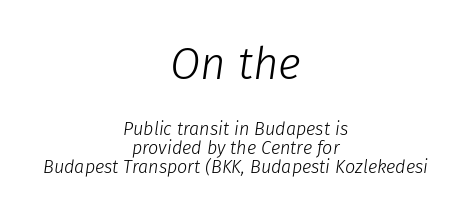
Q: Is the text bold? A: No.
Q: Is the text italic (slanted)? A: Yes, it leans right by about 8 degrees.
Q: Is the text underlined? A: No.
Q: How is the paragraph aligned? A: Centered.
Q: Is the spacing between letters normal or unusually wide? A: Normal.
Q: Is the spacing between lines tight, normal or loose? A: Tight.
Q: Which block of text is set in a larger size, the first (top) or the second (bottom)? A: The first (top) one.
Q: Width (condensed, normal, or wide)? A: Normal.
Q: Stroke contrast? A: Low.
Q: x-height? A: Medium.
Q: Monospaced? A: No.
